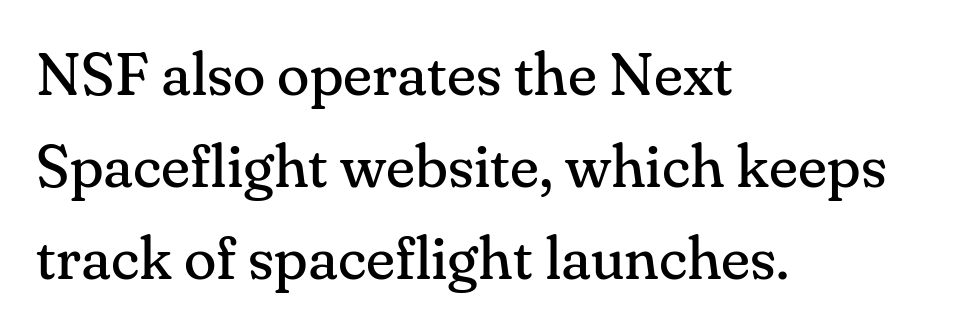
{"serif": "yes", "italic": "no", "bold": "no", "weight": "regular", "width": "normal", "stroke_contrast": "medium", "x_height": "small", "monospaced": "no", "underline": "no", "align": "left", "line_spacing": "normal", "line_spacing_ratio": 1.53, "letter_spacing": "normal", "letter_spacing_em": 0.0, "glyph_px": 60}
